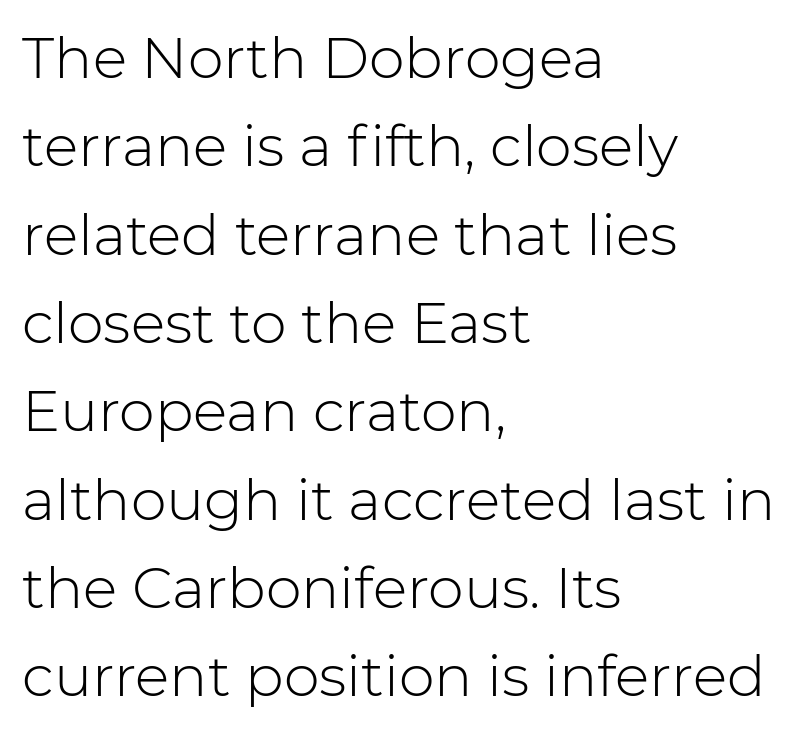
{"serif": "no", "italic": "no", "bold": "no", "weight": "light", "width": "normal", "stroke_contrast": "low", "x_height": "medium", "monospaced": "no", "underline": "no", "align": "left", "line_spacing": "normal", "line_spacing_ratio": 1.55, "letter_spacing": "normal", "letter_spacing_em": 0.0, "glyph_px": 57}
